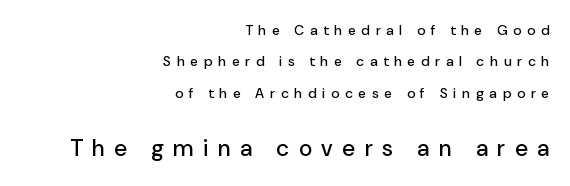
The image shows 23 px text type, upright; set right-aligned, loose line spacing (2.24x), unusually wide letter spacing (+0.42 em), not underlined; the second (bottom) block is 1.64x larger.
